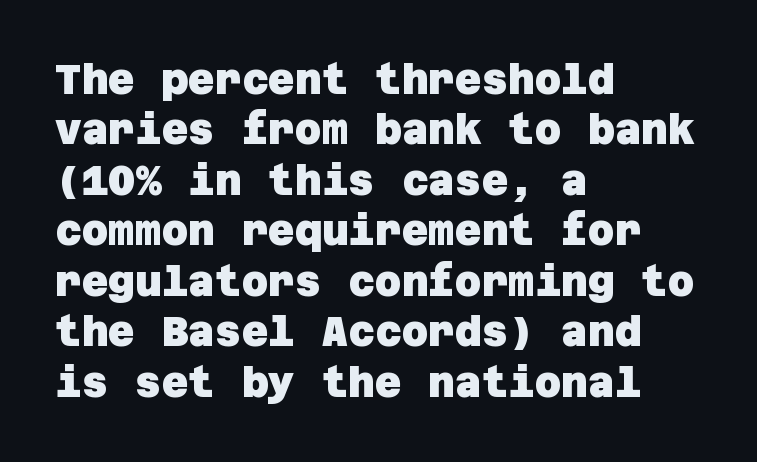
{"serif": "no", "bold": "yes", "weight": "heavy", "width": "normal", "stroke_contrast": "low", "x_height": "large", "underline": "no", "align": "left", "line_spacing_ratio": 1.23, "letter_spacing": "normal", "letter_spacing_em": 0.0, "glyph_px": 41}
